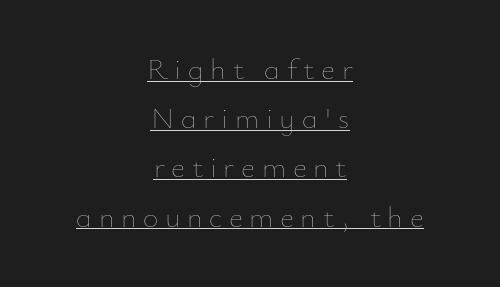
{"italic": "no", "bold": "no", "weight": "thin", "width": "normal", "stroke_contrast": "low", "x_height": "small", "monospaced": "no", "underline": "yes", "align": "center", "line_spacing": "normal", "line_spacing_ratio": 1.64, "letter_spacing": "wide", "letter_spacing_em": 0.22, "glyph_px": 30}
